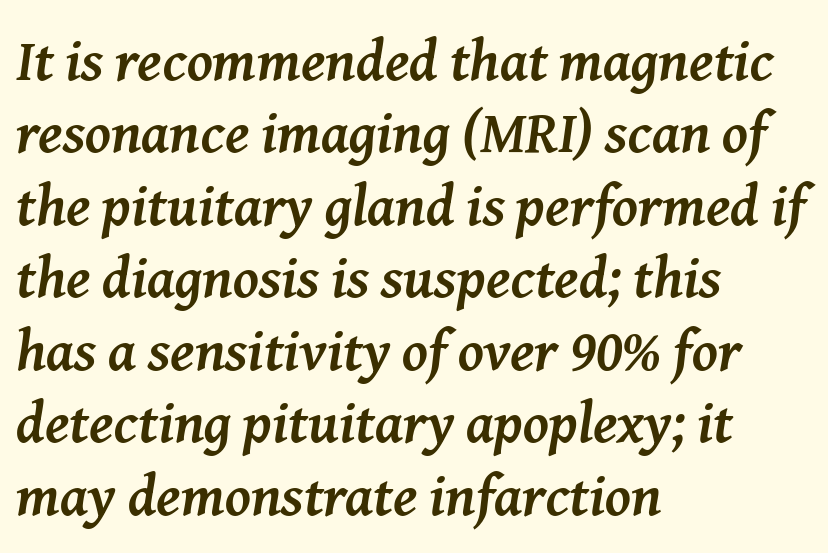
Q: Is the text bold? A: Yes.
Q: Is the text italic (slanted)? A: Yes, it leans right by about 8 degrees.
Q: Is the typeface a serif or a sans-serif typeface? A: Serif.
Q: Is the text underlined? A: No.
Q: How is the paragraph aligned? A: Left-aligned.
Q: Is the spacing between letters normal or unusually wide? A: Normal.
Q: Is the spacing between lines tight, normal or loose? A: Normal.
Q: Width (condensed, normal, or wide)? A: Normal.
Q: Stroke contrast? A: Medium.
Q: x-height? A: Medium.
Q: Monospaced? A: No.
